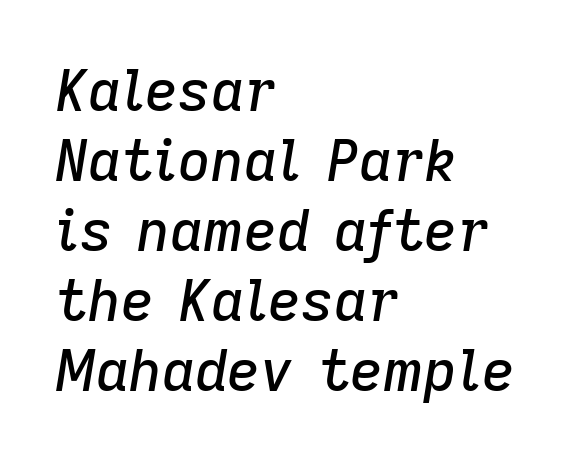
Quick note: italic. Unmarked baselines from the first word to the last. Nobody touched the tracking dial on this one. Note the varied advance widths — an 'i' is clearly narrower than an 'm'. These lines stack with their left ends in a neat column.
